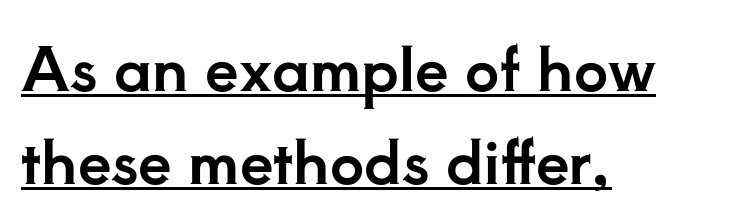
Q: Is the text italic (slanted)? A: No, it is upright.
Q: Is the typeface a serif or a sans-serif typeface? A: Serif.
Q: Is the text underlined? A: Yes.
Q: How is the paragraph aligned? A: Left-aligned.
Q: Is the spacing between letters normal or unusually wide? A: Normal.
Q: Is the spacing between lines tight, normal or loose? A: Normal.
Q: Width (condensed, normal, or wide)? A: Normal.
Q: Stroke contrast? A: Low.
Q: x-height? A: Small.
Q: Monospaced? A: No.
